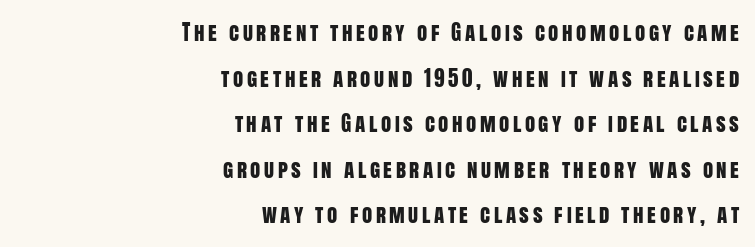
The image shows 21 px text type, upright; set right-aligned, loose line spacing (2.17x), not underlined.
